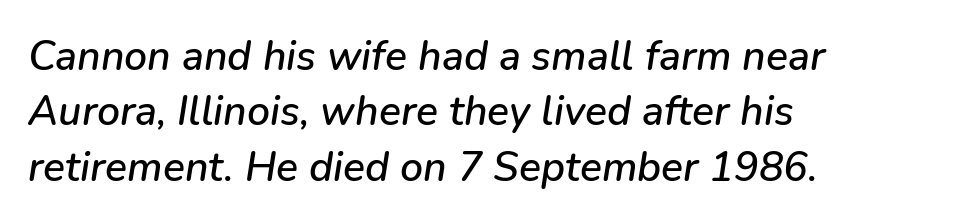
Q: Is the text italic (slanted)? A: Yes, it leans right by about 9 degrees.
Q: Is the text underlined? A: No.
Q: How is the paragraph aligned? A: Left-aligned.
Q: Is the spacing between letters normal or unusually wide? A: Normal.
Q: Is the spacing between lines tight, normal or loose? A: Normal.
Q: Width (condensed, normal, or wide)? A: Normal.
Q: Stroke contrast? A: Low.
Q: x-height? A: Medium.
Q: Monospaced? A: No.
